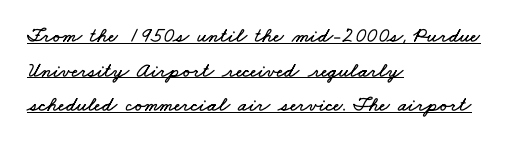
{"underline": "yes", "align": "left", "line_spacing": "normal", "line_spacing_ratio": 1.65, "letter_spacing": "normal", "letter_spacing_em": 0.0, "glyph_px": 21}
